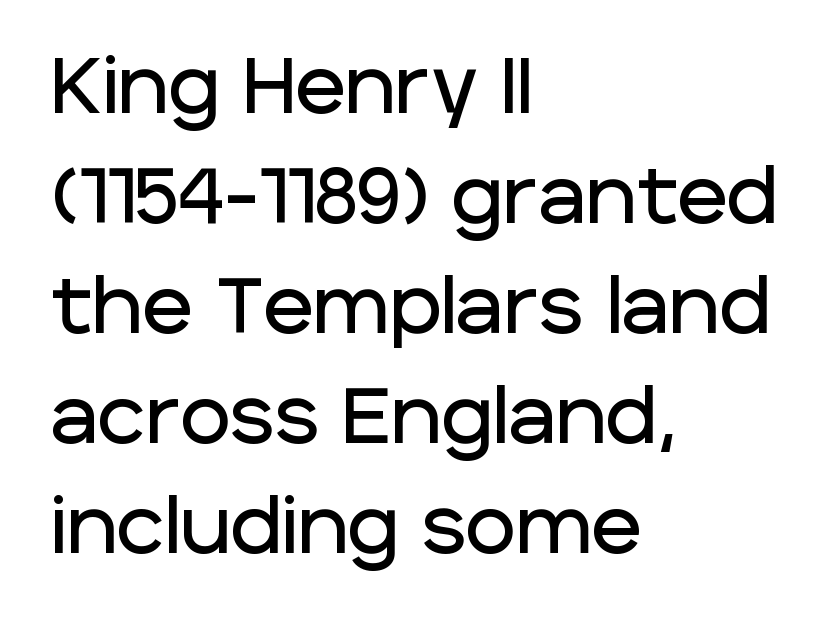
{"serif": "no", "italic": "no", "width": "normal", "stroke_contrast": "low", "x_height": "large", "monospaced": "no", "underline": "no", "align": "left", "line_spacing": "normal", "line_spacing_ratio": 1.43, "letter_spacing": "normal", "letter_spacing_em": 0.0, "glyph_px": 77}
